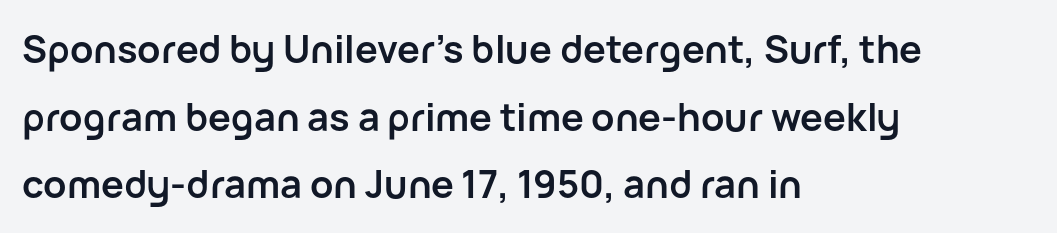
The image shows 38 px semibold sans-serif type, upright; set left-aligned, line spacing 1.78x, normal letter spacing, not underlined; low stroke contrast and a medium x-height.
